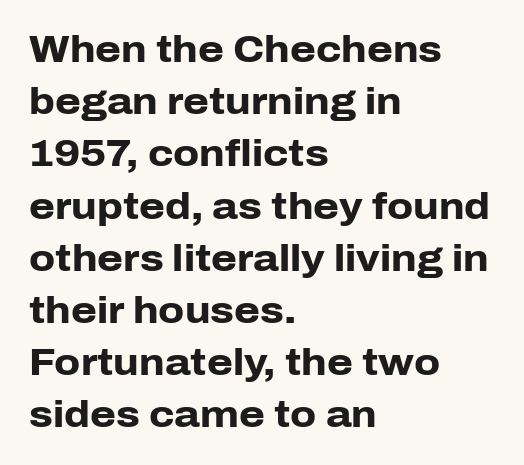
Q: Is the text bold? A: Yes.
Q: Is the text italic (slanted)? A: No, it is upright.
Q: Is the typeface a serif or a sans-serif typeface? A: Sans-serif.
Q: Is the text underlined? A: No.
Q: How is the paragraph aligned? A: Left-aligned.
Q: Is the spacing between letters normal or unusually wide? A: Normal.
Q: Is the spacing between lines tight, normal or loose? A: Normal.
Q: Width (condensed, normal, or wide)? A: Normal.
Q: Stroke contrast? A: Low.
Q: x-height? A: Medium.
Q: Monospaced? A: No.
